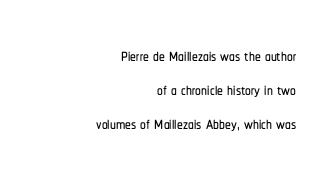
The image shows 23 px text type, upright; set right-aligned, normal line spacing (1.48x), normal letter spacing, not underlined.
